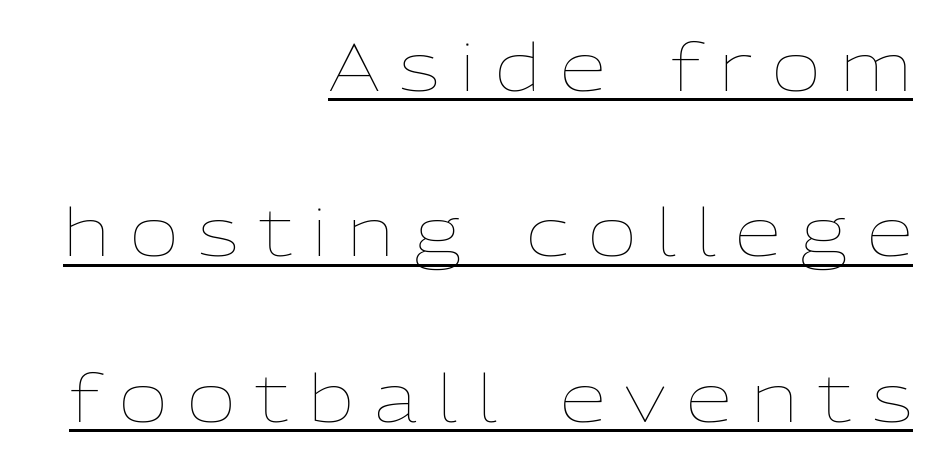
Q: Is the text bold? A: No.
Q: Is the text italic (slanted)? A: No, it is upright.
Q: Is the text underlined? A: Yes.
Q: How is the paragraph aligned? A: Right-aligned.
Q: Is the spacing between letters normal or unusually wide? A: Unusually wide.
Q: Is the spacing between lines tight, normal or loose? A: Loose.
Q: Width (condensed, normal, or wide)? A: Normal.
Q: Stroke contrast? A: Low.
Q: x-height? A: Medium.
Q: Monospaced? A: No.
